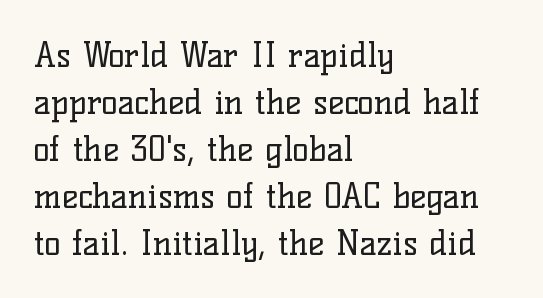
This is the regular roman posture of the typeface. The text block is weighted toward the left margin, trailing off unevenly rightward. Nothing heavy about these letters — not bold at all. Short note: letters normally spaced.
